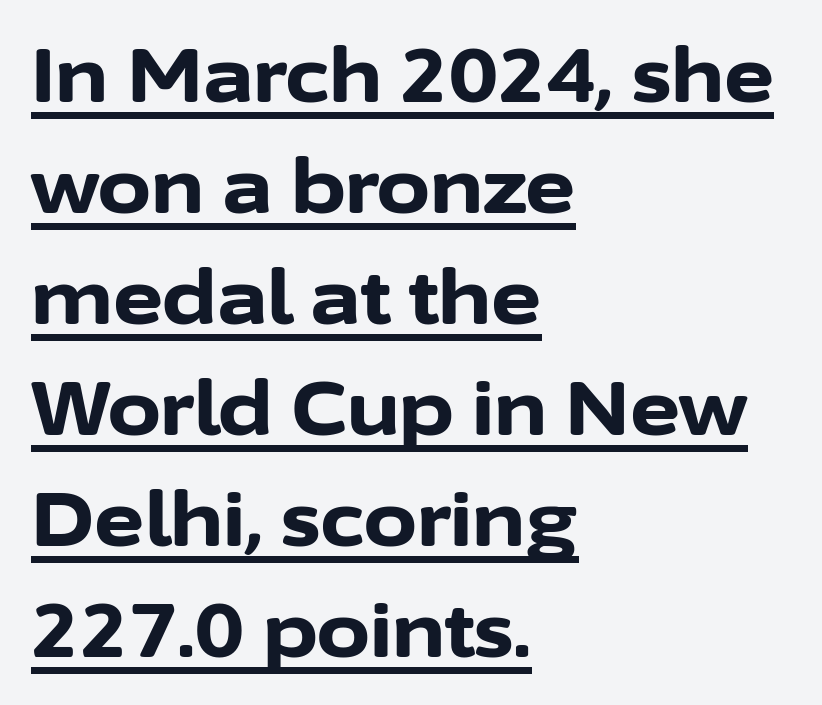
The lines in this sample share a left origin and differ only in where they stop. A typesetter would call this zero additional tracking. Successive baselines arrive at the customary interval. Note the varied advance widths — an 'i' is clearly narrower than an 'm'. I'd call this a sans setting — the letters go barefoot. Check the space under the baseline: a stroke is drawn there.
